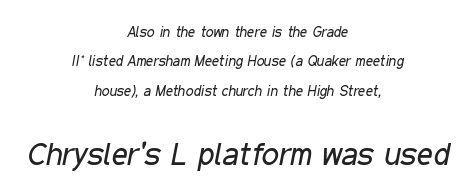
Q: Is the text bold? A: No.
Q: Is the text italic (slanted)? A: Yes, it leans right by about 11 degrees.
Q: Is the text underlined? A: No.
Q: How is the paragraph aligned? A: Centered.
Q: Is the spacing between letters normal or unusually wide? A: Normal.
Q: Is the spacing between lines tight, normal or loose? A: Loose.
Q: Which block of text is set in a larger size, the first (top) or the second (bottom)? A: The second (bottom) one.
Q: Width (condensed, normal, or wide)? A: Condensed.
Q: Stroke contrast? A: Low.
Q: x-height? A: Medium.
Q: Monospaced? A: No.
